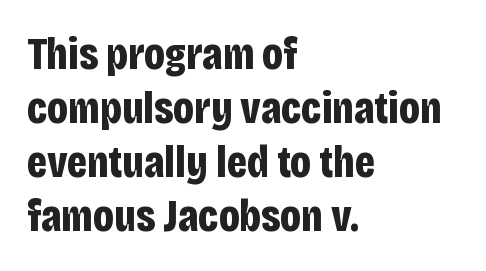
Q: Is the text bold? A: Yes.
Q: Is the text italic (slanted)? A: No, it is upright.
Q: Is the typeface a serif or a sans-serif typeface? A: Sans-serif.
Q: Is the text underlined? A: No.
Q: How is the paragraph aligned? A: Left-aligned.
Q: Is the spacing between letters normal or unusually wide? A: Normal.
Q: Width (condensed, normal, or wide)? A: Condensed.
Q: Stroke contrast? A: Low.
Q: x-height? A: Large.
Q: Monospaced? A: No.
